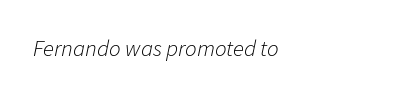
The image shows 23 px text type, italic (leaning right); set left-aligned, normal letter spacing, not underlined.
